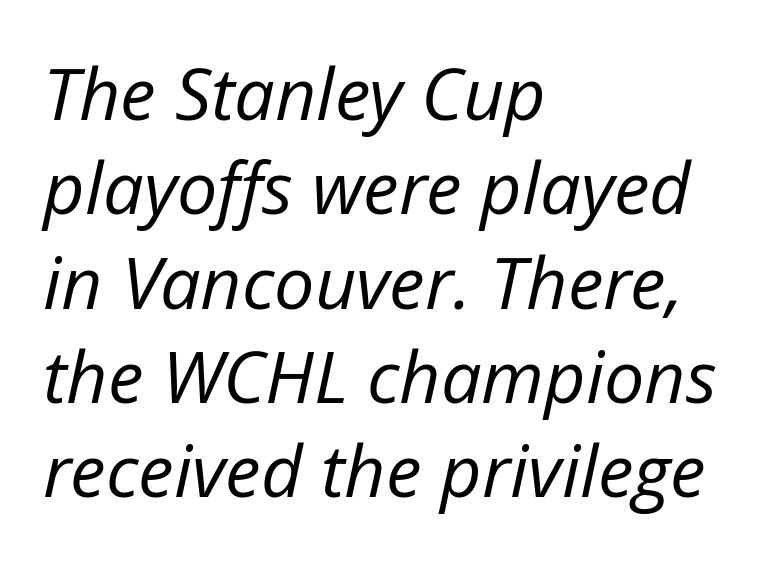
{"italic": "yes", "lean": "right", "slant_degrees": 12, "bold": "no", "weight": "regular", "width": "normal", "stroke_contrast": "low", "x_height": "medium", "monospaced": "no", "underline": "no", "align": "left", "line_spacing": "normal", "line_spacing_ratio": 1.31, "letter_spacing": "normal", "letter_spacing_em": 0.0, "glyph_px": 72}
